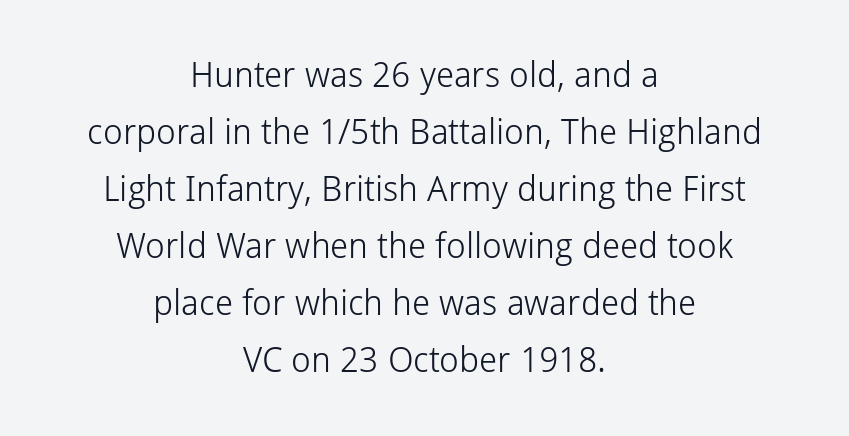
{"serif": "no", "italic": "no", "bold": "no", "weight": "light", "width": "normal", "stroke_contrast": "low", "x_height": "medium", "monospaced": "no", "underline": "no", "align": "center", "line_spacing": "normal", "line_spacing_ratio": 1.63, "letter_spacing": "normal", "letter_spacing_em": 0.0, "glyph_px": 35}
